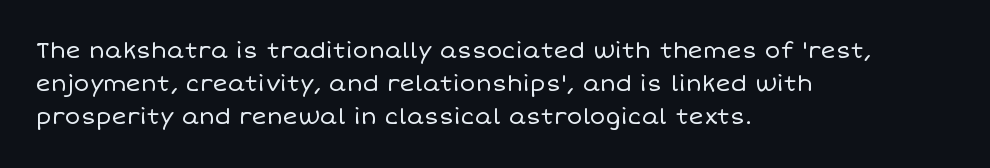
{"italic": "no", "bold": "no", "underline": "no", "align": "left", "line_spacing": "normal", "line_spacing_ratio": 1.44, "letter_spacing": "normal", "letter_spacing_em": 0.0, "glyph_px": 23}
